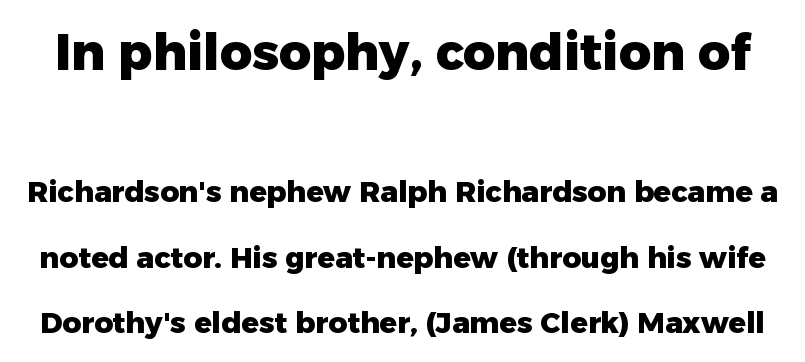
Nothing unusual about the tracking: characters are spaced as the font intends. This is sans-serif lettering, the kind often seen on screens and signage. You can tell it's not italic because the verticals are truly vertical. The passage shown is typed in a proportional face where columns would drift. The specimen omits any rule beneath the text block's lines. The passage shown is emphatically bold.
